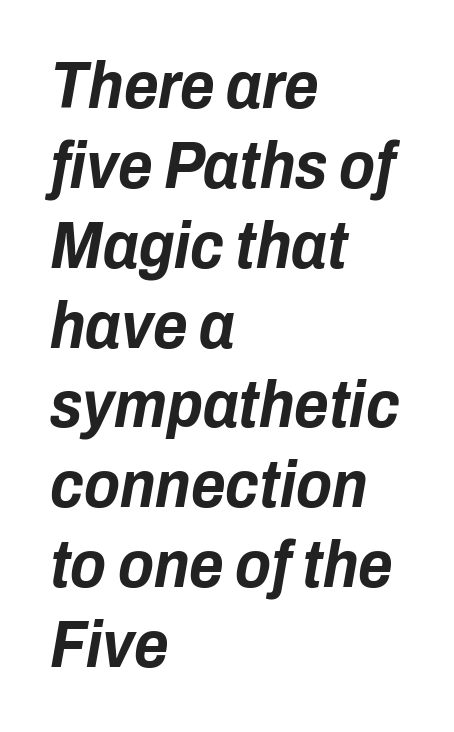
Q: Is the text bold? A: Yes.
Q: Is the text italic (slanted)? A: Yes, it leans right by about 10 degrees.
Q: Is the text underlined? A: No.
Q: How is the paragraph aligned? A: Left-aligned.
Q: Is the spacing between letters normal or unusually wide? A: Normal.
Q: Width (condensed, normal, or wide)? A: Condensed.
Q: Stroke contrast? A: Low.
Q: x-height? A: Medium.
Q: Monospaced? A: No.
